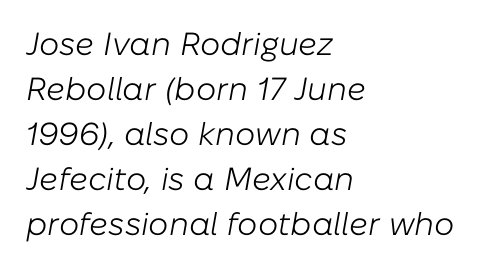
The image shows 32 px light type, italic (leaning right); set left-aligned, normal line spacing (1.41x), normal letter spacing, not underlined; low stroke contrast and a medium x-height.
